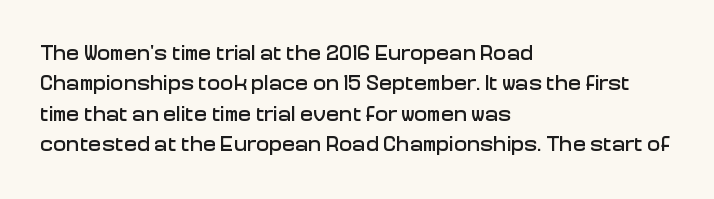
{"italic": "no", "underline": "no", "align": "left", "line_spacing": "normal", "line_spacing_ratio": 1.38, "letter_spacing": "normal", "letter_spacing_em": 0.0, "glyph_px": 22}
